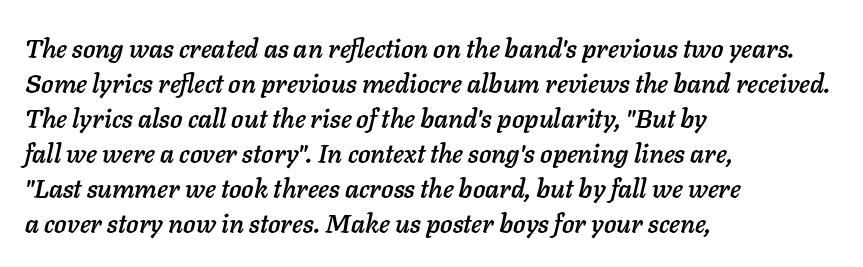
The line texture is even and compact thanks to regular tracking. This rendering features lettering with no underline. A classic flush-left, rag-right setting is used for this passage. A normal amount of white space separates one row of letters from the next.
